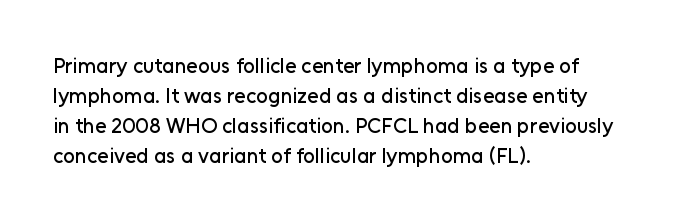
The image shows 21 px text type, upright; set left-aligned, normal line spacing (1.43x), normal letter spacing, not underlined.
